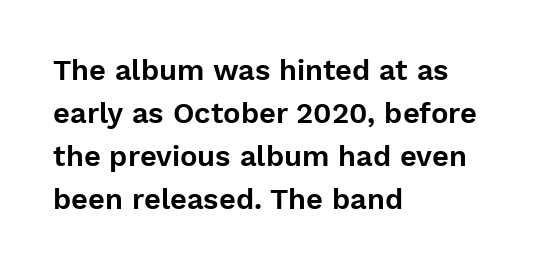
The image shows 29 px sans-serif type, upright; set left-aligned, normal line spacing (1.48x), normal letter spacing, not underlined; low stroke contrast and a medium x-height.
